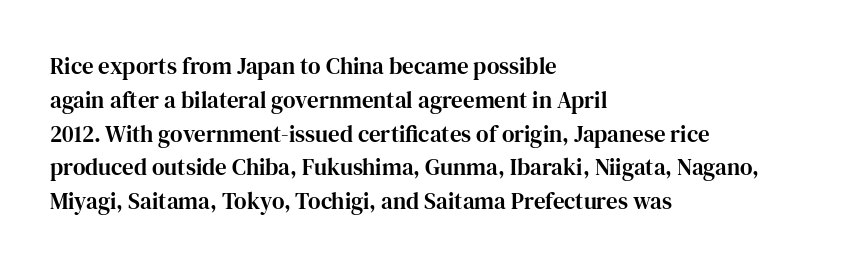
Q: Is the text italic (slanted)? A: No, it is upright.
Q: Is the text underlined? A: No.
Q: How is the paragraph aligned? A: Left-aligned.
Q: Is the spacing between letters normal or unusually wide? A: Normal.
Q: Is the spacing between lines tight, normal or loose? A: Normal.
